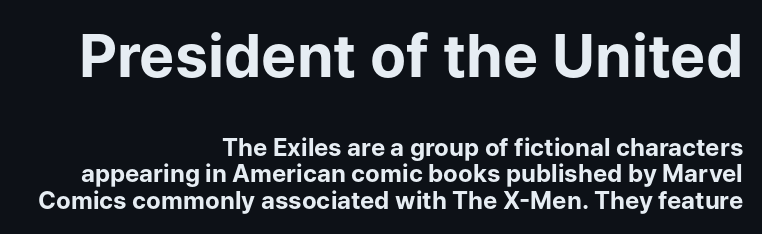
Q: Is the text bold? A: Yes.
Q: Is the text italic (slanted)? A: No, it is upright.
Q: Is the typeface a serif or a sans-serif typeface? A: Sans-serif.
Q: Is the text underlined? A: No.
Q: How is the paragraph aligned? A: Right-aligned.
Q: Is the spacing between letters normal or unusually wide? A: Normal.
Q: Is the spacing between lines tight, normal or loose? A: Tight.
Q: Which block of text is set in a larger size, the first (top) or the second (bottom)? A: The first (top) one.
Q: Width (condensed, normal, or wide)? A: Normal.
Q: Stroke contrast? A: Low.
Q: x-height? A: Medium.
Q: Monospaced? A: No.
